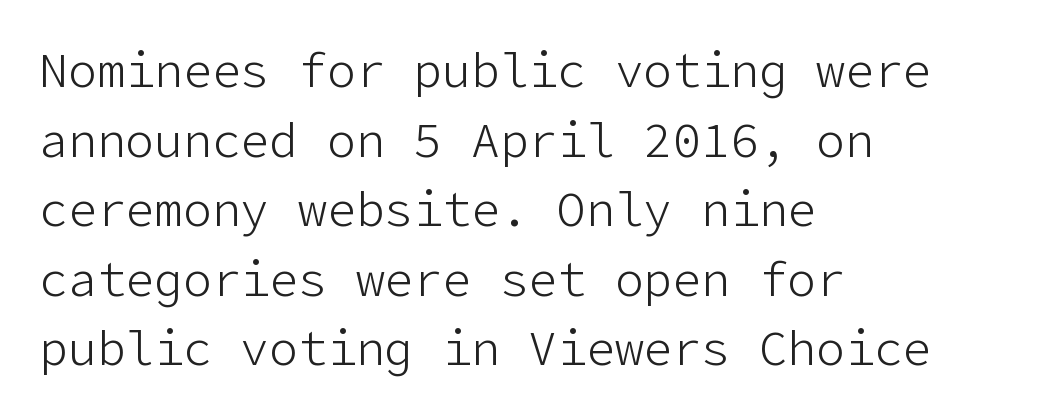
Q: Is the text bold? A: No.
Q: Is the text italic (slanted)? A: No, it is upright.
Q: Is the typeface a serif or a sans-serif typeface? A: Sans-serif.
Q: Is the text underlined? A: No.
Q: How is the paragraph aligned? A: Left-aligned.
Q: Is the spacing between letters normal or unusually wide? A: Normal.
Q: Is the spacing between lines tight, normal or loose? A: Normal.
Q: Width (condensed, normal, or wide)? A: Normal.
Q: Stroke contrast? A: Low.
Q: x-height? A: Medium.
